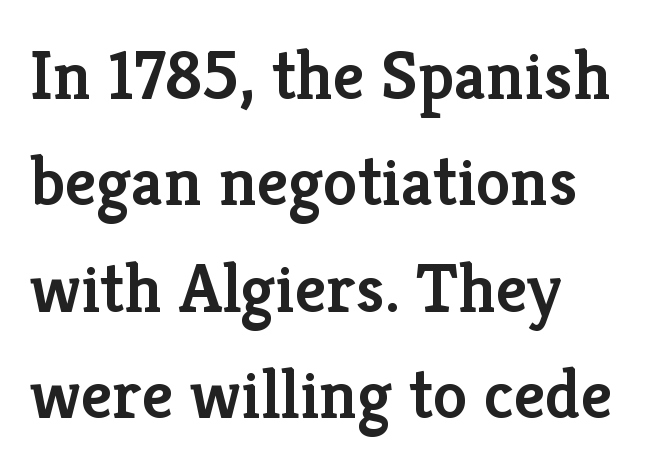
The image shows 70 px semibold serif type, upright; set normal line spacing (1.52x), normal letter spacing, not underlined; low stroke contrast and a medium x-height.
